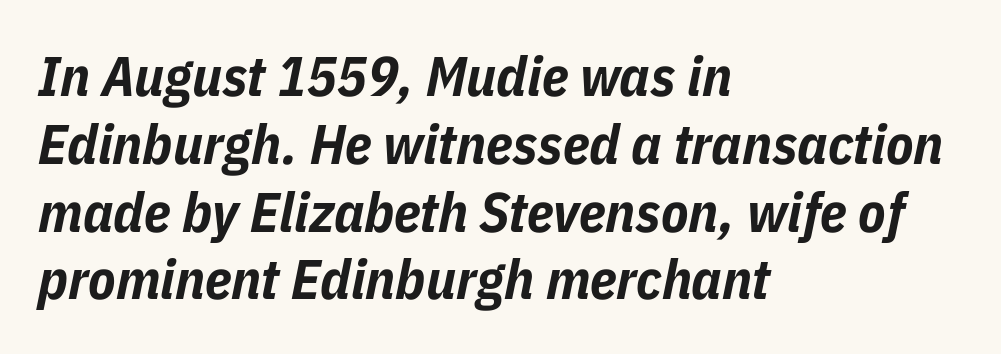
The image shows 56 px bold, condensed type, italic (leaning right); set left-aligned, line spacing 1.21x, normal letter spacing, not underlined; low stroke contrast and a medium x-height.
